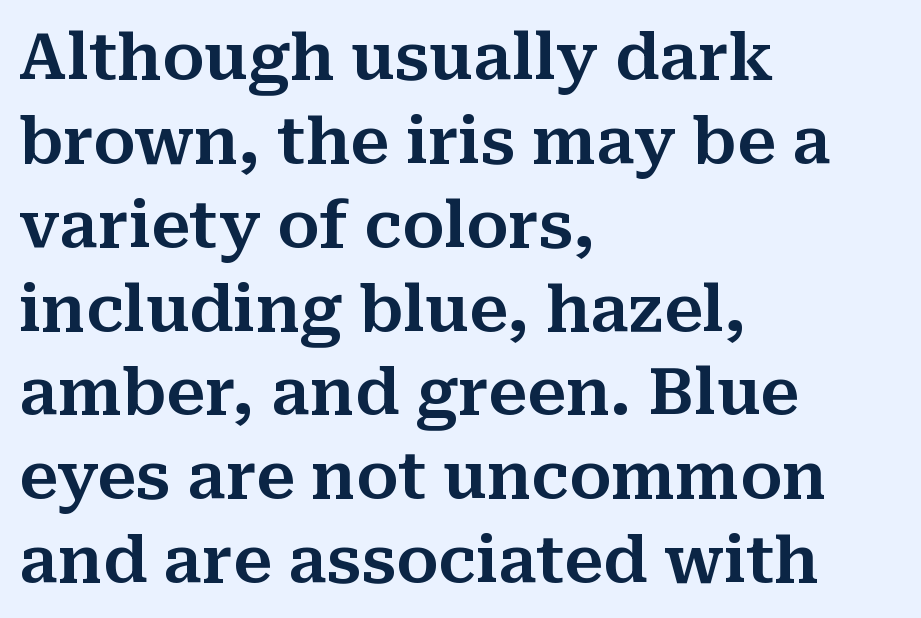
{"serif": "yes", "italic": "no", "width": "normal", "stroke_contrast": "medium", "x_height": "medium", "monospaced": "no", "underline": "no", "align": "left", "line_spacing": "normal", "line_spacing_ratio": 1.31, "letter_spacing": "normal", "letter_spacing_em": 0.0, "glyph_px": 64}
